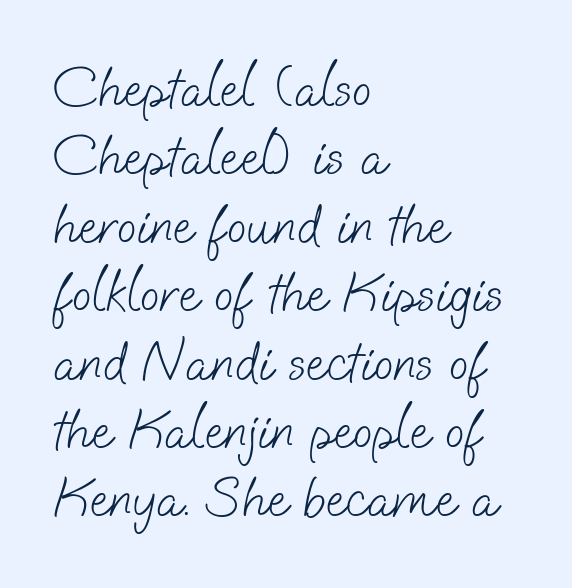
{"serif": "no", "bold": "no", "weight": "light", "width": "normal", "stroke_contrast": "low", "x_height": "small", "monospaced": "no", "underline": "no", "align": "left", "line_spacing_ratio": 1.2, "letter_spacing": "normal", "letter_spacing_em": 0.0, "glyph_px": 57}
